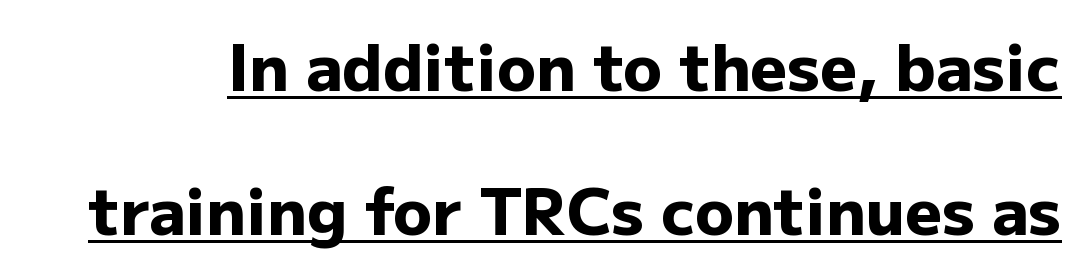
Q: Is the text bold? A: Yes.
Q: Is the text italic (slanted)? A: No, it is upright.
Q: Is the typeface a serif or a sans-serif typeface? A: Sans-serif.
Q: Is the text underlined? A: Yes.
Q: Is the spacing between letters normal or unusually wide? A: Normal.
Q: Is the spacing between lines tight, normal or loose? A: Loose.
Q: Width (condensed, normal, or wide)? A: Normal.
Q: Stroke contrast? A: Low.
Q: x-height? A: Medium.
Q: Monospaced? A: No.
